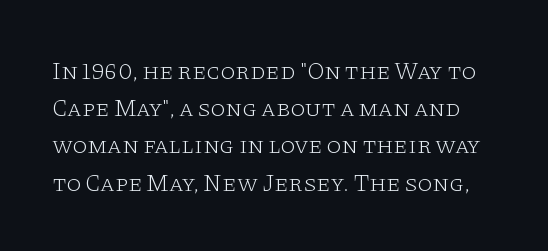
{"italic": "no", "bold": "no", "underline": "no", "line_spacing": "normal", "line_spacing_ratio": 1.55, "letter_spacing": "normal", "letter_spacing_em": 0.0, "glyph_px": 24}
